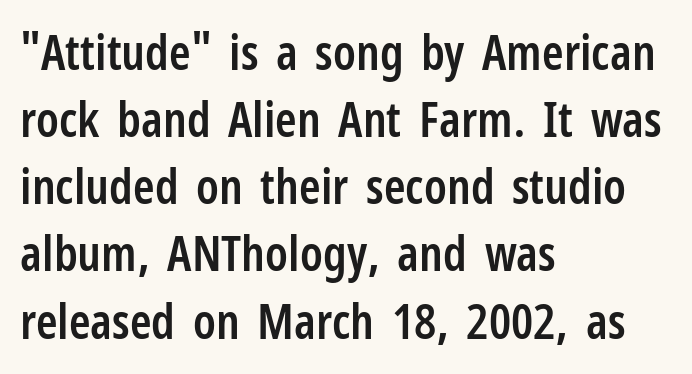
Layout note: lines flush left. A fair bit of extra ink — the face is semibold, not bold. Typographically, this falls in the sans-serif category. The lines sit at an ordinary, default distance from one another. There is no visible air inserted between adjacent glyphs. Nobody drew a line under any word here.
